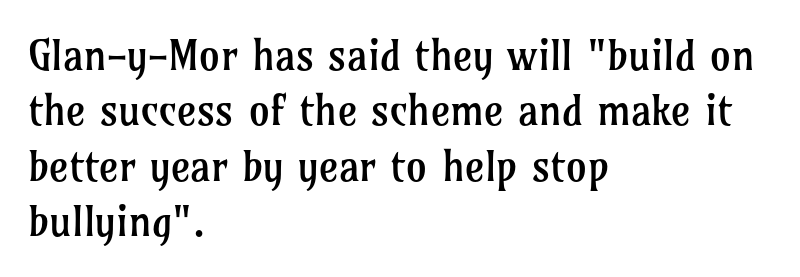
{"serif": "yes", "italic": "no", "bold": "no", "weight": "regular", "width": "normal", "stroke_contrast": "low", "x_height": "medium", "monospaced": "no", "underline": "no", "align": "left", "line_spacing": "normal", "line_spacing_ratio": 1.32, "letter_spacing": "normal", "letter_spacing_em": 0.0, "glyph_px": 42}
